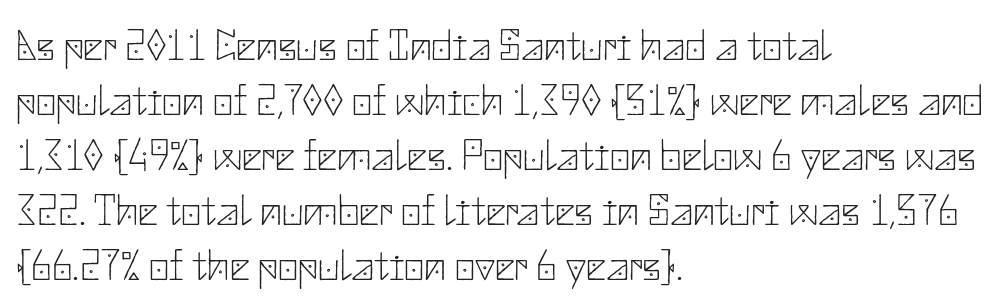
{"serif": "no", "italic": "no", "bold": "no", "weight": "thin", "width": "normal", "stroke_contrast": "low", "x_height": "small", "underline": "no", "align": "left", "line_spacing": "normal", "line_spacing_ratio": 1.25, "letter_spacing": "normal", "letter_spacing_em": 0.0, "glyph_px": 44}
